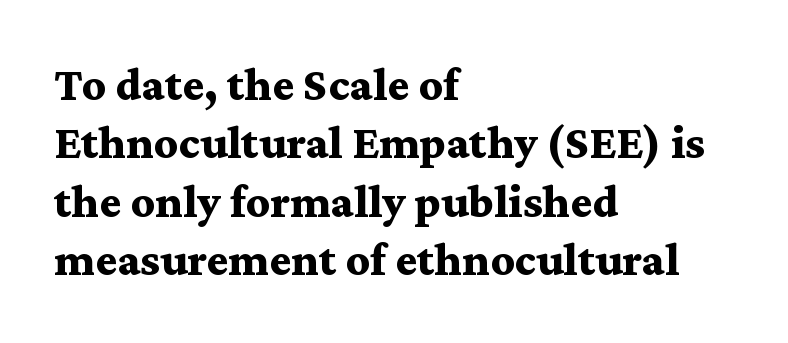
Q: Is the text bold? A: Yes.
Q: Is the text italic (slanted)? A: No, it is upright.
Q: Is the typeface a serif or a sans-serif typeface? A: Serif.
Q: Is the text underlined? A: No.
Q: How is the paragraph aligned? A: Left-aligned.
Q: Is the spacing between letters normal or unusually wide? A: Normal.
Q: Width (condensed, normal, or wide)? A: Wide.
Q: Stroke contrast? A: Medium.
Q: x-height? A: Medium.
Q: Monospaced? A: No.
